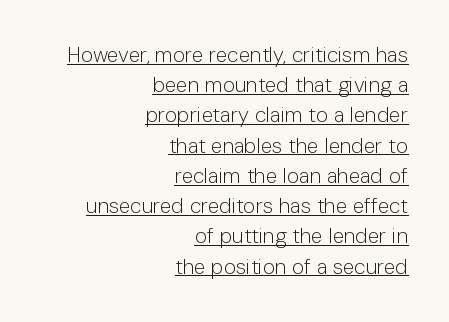
The passage shown stacks its lines at a standard gap. Is the block centered? No — it sits flush against the right margin. Nobody touched the tracking dial on this one. Every character sits straight up, as roman type does. A light-to-regular cut is what we see here. The words here are underlined.
